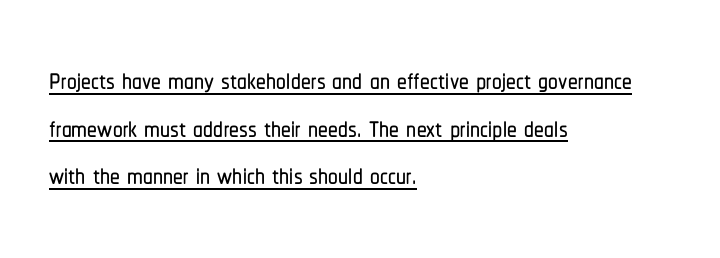
Q: Is the text italic (slanted)? A: No, it is upright.
Q: Is the typeface a serif or a sans-serif typeface? A: Sans-serif.
Q: Is the text underlined? A: Yes.
Q: How is the paragraph aligned? A: Left-aligned.
Q: Is the spacing between letters normal or unusually wide? A: Normal.
Q: Width (condensed, normal, or wide)? A: Condensed.
Q: Stroke contrast? A: Low.
Q: x-height? A: Medium.
Q: Monospaced? A: No.
